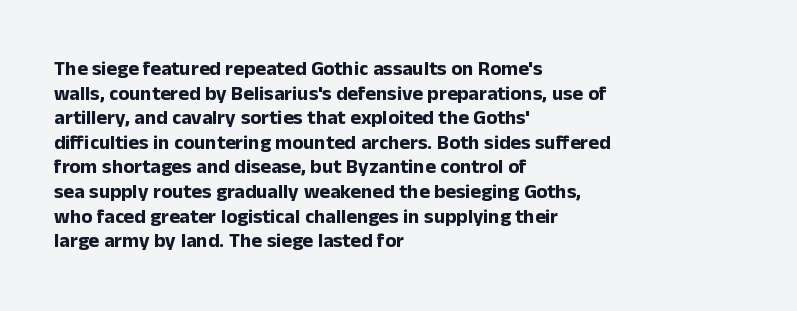
The foot of each line stays bare and open. The letters are bold, with thick, heavy strokes. The letters stand straight up with perfectly vertical stems. Compared with typical body copy, the letter spacing here is the same. These lines stack with their left ends in a neat column.
